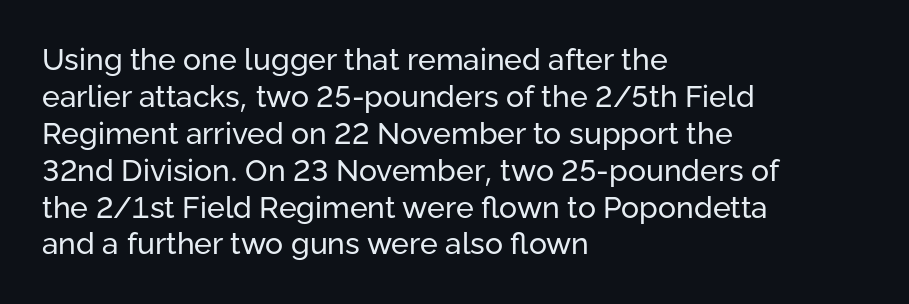
Descender tails drop into unmarked territory. The rendering shows plain stroke endings on the letterforms — a sans-serif design. Weight class: somewhere from thin through regular. No italicization has been applied; the sample stays upright.
